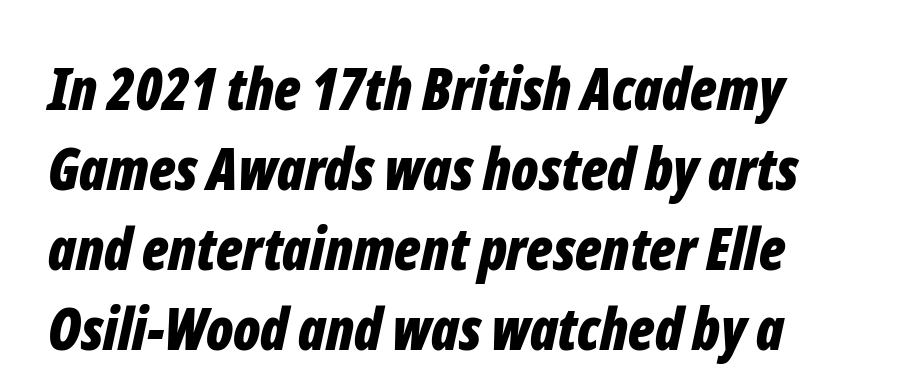
{"italic": "yes", "lean": "right", "slant_degrees": 12, "bold": "yes", "weight": "bold", "width": "condensed", "stroke_contrast": "low", "x_height": "medium", "monospaced": "no", "underline": "no", "align": "left", "line_spacing": "normal", "line_spacing_ratio": 1.38, "letter_spacing": "normal", "letter_spacing_em": 0.0, "glyph_px": 58}
